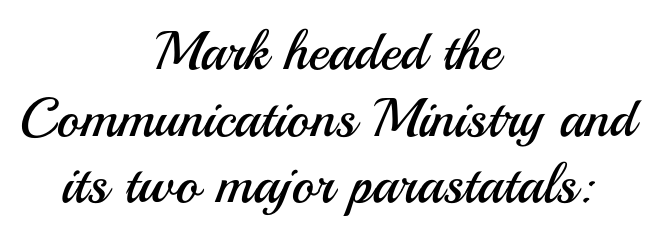
{"serif": "no", "bold": "no", "weight": "regular", "width": "normal", "stroke_contrast": "medium", "x_height": "small", "monospaced": "no", "underline": "no", "align": "center", "line_spacing_ratio": 1.21, "letter_spacing": "normal", "letter_spacing_em": 0.0, "glyph_px": 55}
